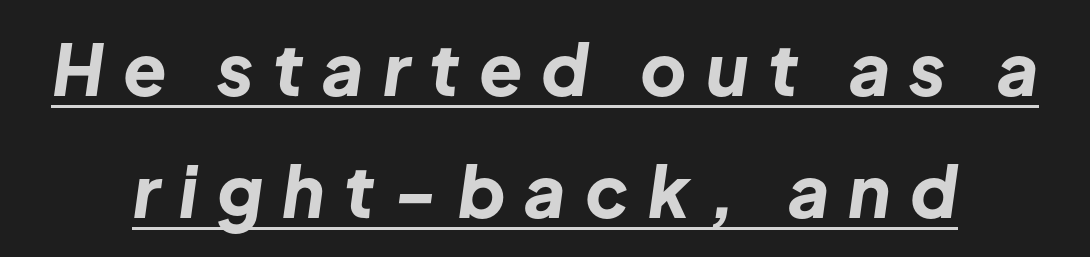
Q: Is the text bold? A: Yes.
Q: Is the text italic (slanted)? A: Yes, it leans right by about 8 degrees.
Q: Is the text underlined? A: Yes.
Q: Is the spacing between letters normal or unusually wide? A: Unusually wide.
Q: Width (condensed, normal, or wide)? A: Normal.
Q: Stroke contrast? A: Low.
Q: x-height? A: Medium.
Q: Monospaced? A: No.
